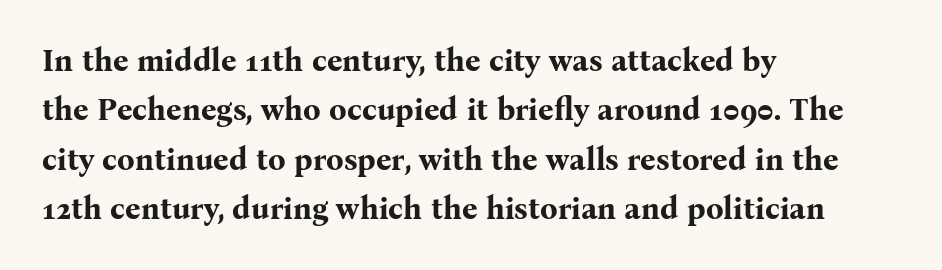
Students, note that the glyphs here touch the page at normal intervals. Honestly, there is no underline to notice here at all. When letters stand straight like this, we call the style roman or upright. Little horizontal feet cap the strokes, marking this as serif type. Horizontally, the lines are justified to the leading edge only.
